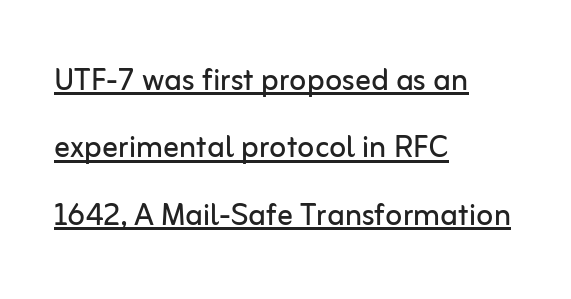
{"serif": "no", "italic": "no", "bold": "no", "weight": "regular", "width": "normal", "stroke_contrast": "low", "x_height": "medium", "monospaced": "no", "underline": "yes", "align": "left", "line_spacing_ratio": 1.73, "letter_spacing": "normal", "letter_spacing_em": 0.0, "glyph_px": 39}
